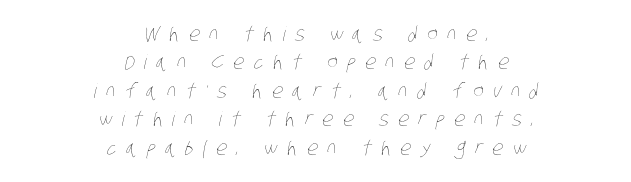
{"bold": "no", "underline": "no", "align": "center", "line_spacing": "normal", "line_spacing_ratio": 1.42, "letter_spacing": "wide", "letter_spacing_em": 0.47, "glyph_px": 20}
